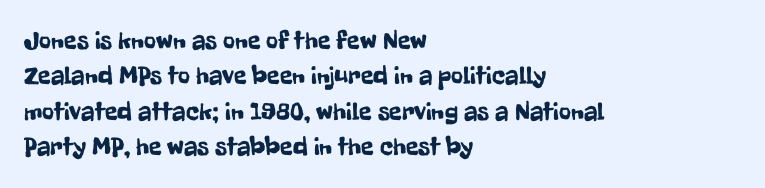
The image shows 26 px text type, upright; set left-aligned, normal line spacing (1.36x), normal letter spacing, not underlined.
